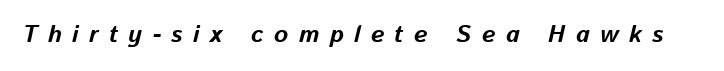
The image shows 24 px bold type, italic (leaning right); set unusually wide letter spacing (+0.43 em), not underlined.
